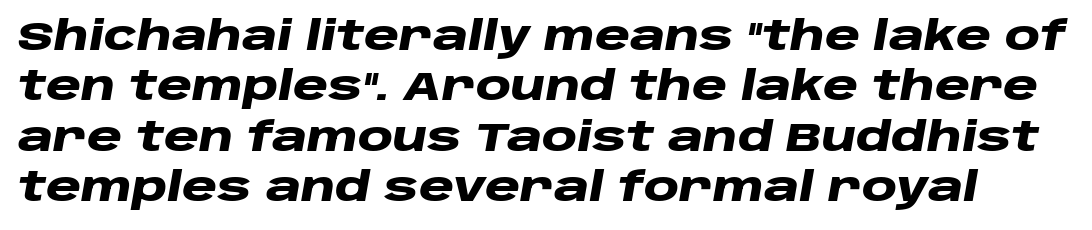
The image shows 40 px heavy, wide type, italic (leaning right); set normal line spacing (1.26x), normal letter spacing, not underlined; low stroke contrast and a large x-height.
